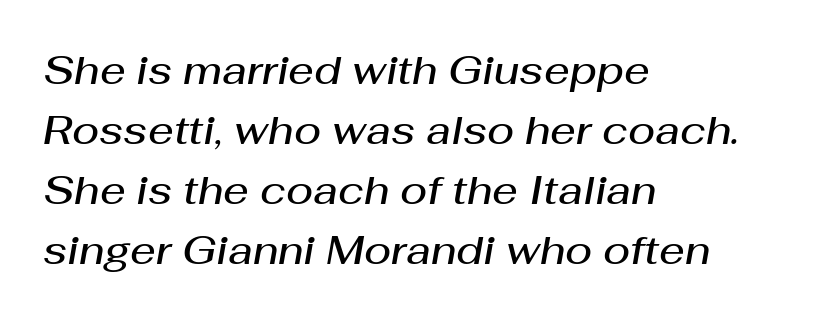
The image shows 40 px semibold type, italic (leaning right); set left-aligned, normal line spacing (1.5x), normal letter spacing, not underlined; medium stroke contrast and a medium x-height.
